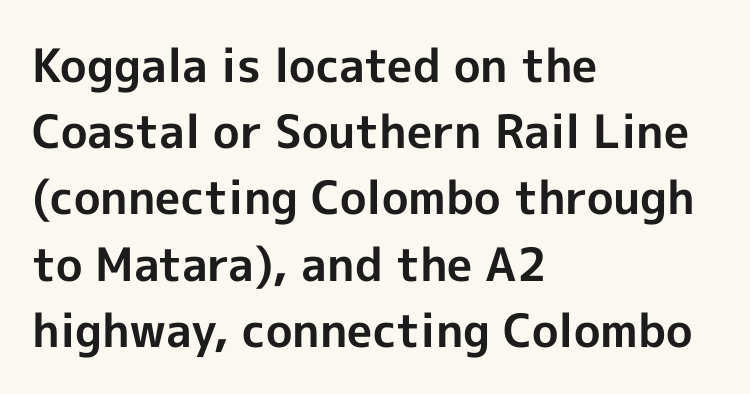
Nope, no serifs anywhere on these letters. The rendering keeps characters at their native spacing. This is the regular roman posture of the typeface. Horizontally, the lines are justified to the leading edge only. A clean baseline with only descenders dipping below it. Notice how thick the strokes are: this is what a full bold looks like.
